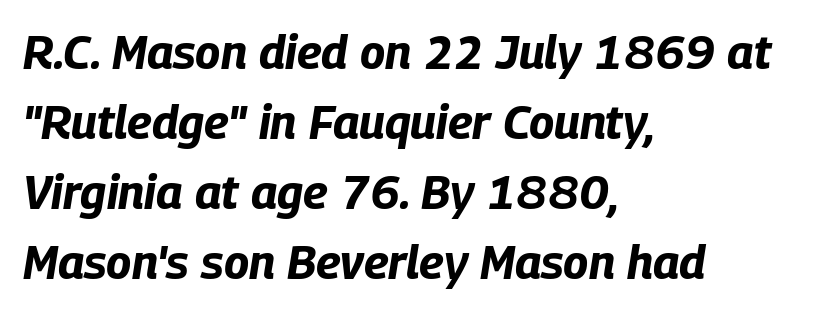
The image shows 47 px bold, condensed type, italic (leaning right); set left-aligned, normal line spacing (1.49x), normal letter spacing, not underlined; low stroke contrast and a large x-height.
